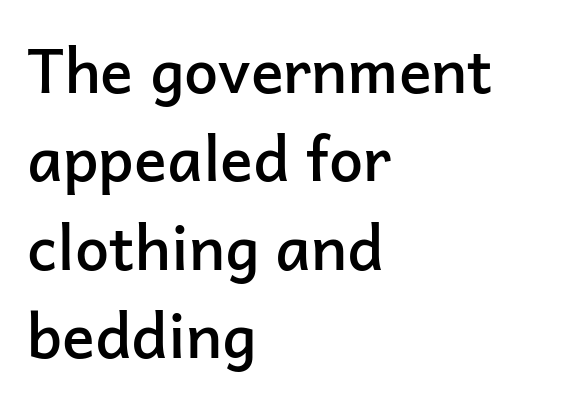
The image shows 61 px semibold sans-serif type, upright; set left-aligned, normal line spacing (1.45x), normal letter spacing, not underlined; low stroke contrast and a medium x-height.
